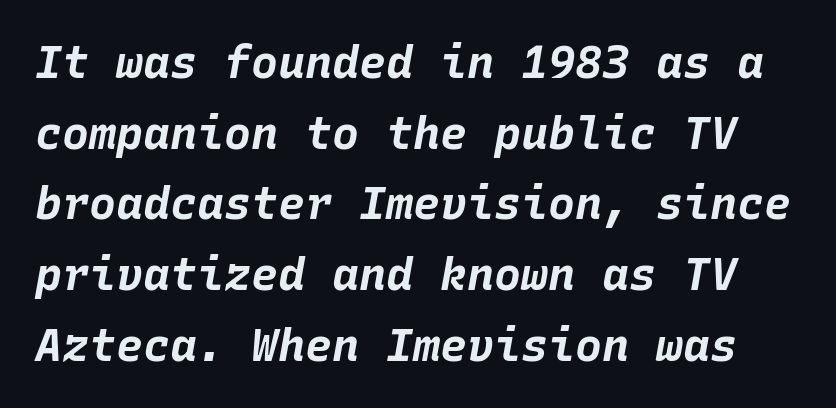
{"italic": "yes", "lean": "right", "slant_degrees": 10, "bold": "yes", "weight": "bold", "width": "normal", "stroke_contrast": "low", "x_height": "large", "monospaced": "yes", "underline": "no", "line_spacing": "normal", "line_spacing_ratio": 1.57, "letter_spacing": "normal", "letter_spacing_em": 0.0, "glyph_px": 45}
